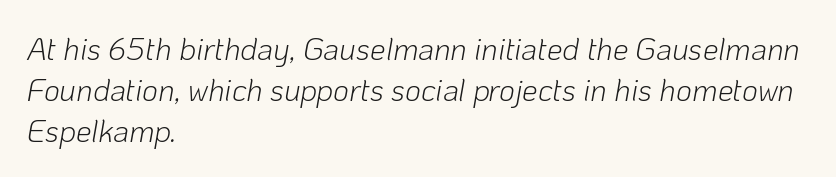
The image shows 31 px light type, italic (leaning right); set left-aligned, normal line spacing (1.32x), normal letter spacing, not underlined; low stroke contrast and a medium x-height.
